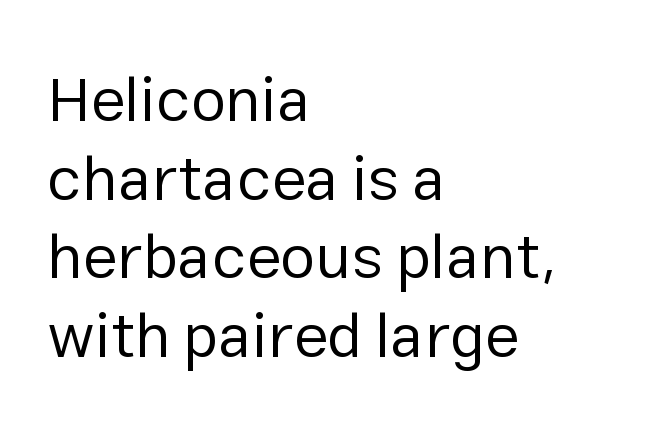
Check the space under the baseline: it is left empty. Stems here are at most as thick as an everyday book face. Italic? Not at all — the glyphs are vertical. Vertically, the passage feels balanced, rows spaced as you'd expect. Stroke terminals: plain, sans-serif.
